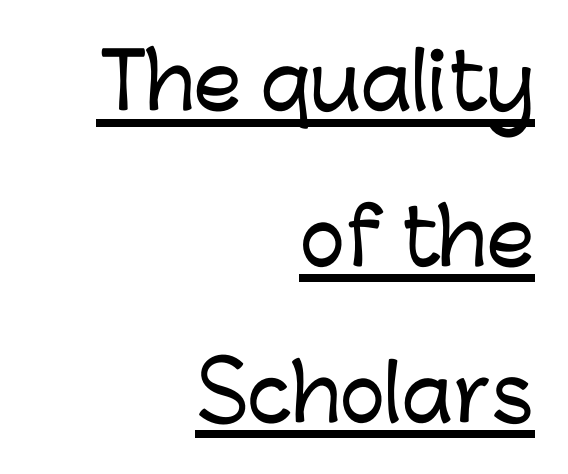
{"serif": "no", "italic": "no", "width": "normal", "stroke_contrast": "low", "x_height": "medium", "monospaced": "no", "underline": "yes", "align": "right", "line_spacing": "loose", "line_spacing_ratio": 2.05, "letter_spacing": "normal", "letter_spacing_em": 0.0, "glyph_px": 76}
